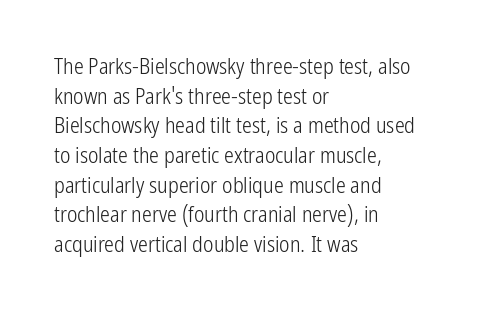
Q: Is the text bold? A: No.
Q: Is the text italic (slanted)? A: No, it is upright.
Q: Is the text underlined? A: No.
Q: How is the paragraph aligned? A: Left-aligned.
Q: Is the spacing between letters normal or unusually wide? A: Normal.
Q: Is the spacing between lines tight, normal or loose? A: Normal.
